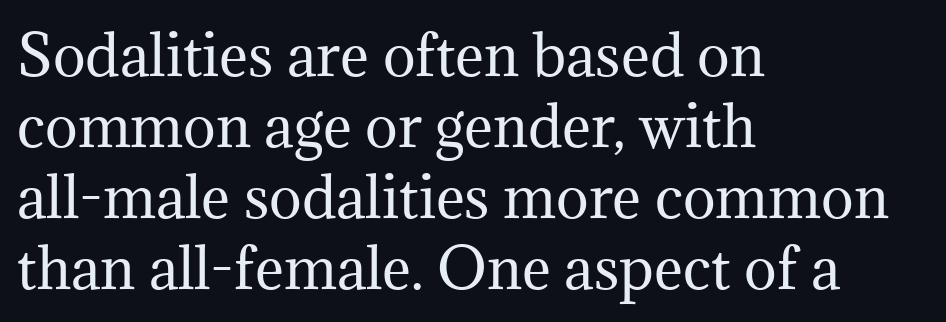
The image shows 55 px regular-weight serif type, upright; set left-aligned, normal line spacing (1.29x), normal letter spacing, not underlined; medium stroke contrast and a medium x-height.
